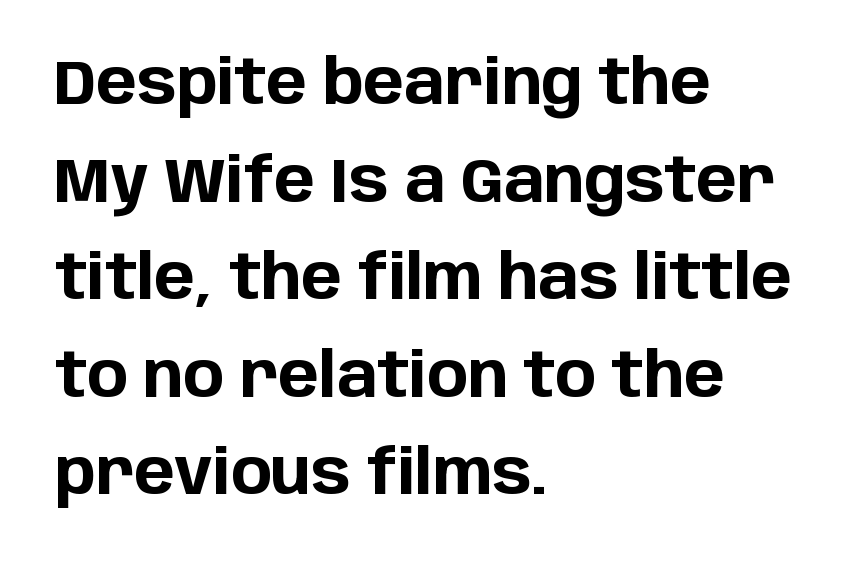
Descenders are the only things crossing below the line. Nobody touched the tracking dial on this one. Vertical spacing — default. Look at the bottom of the vertical strokes: they stop flat, with no serifs. Designer's note — italics off, roman on.
